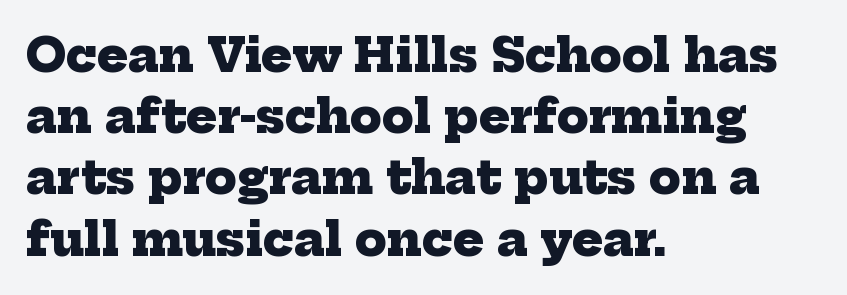
The image shows 46 px heavy serif type; set left-aligned, normal line spacing (1.33x), normal letter spacing, not underlined; low stroke contrast and a medium x-height.
